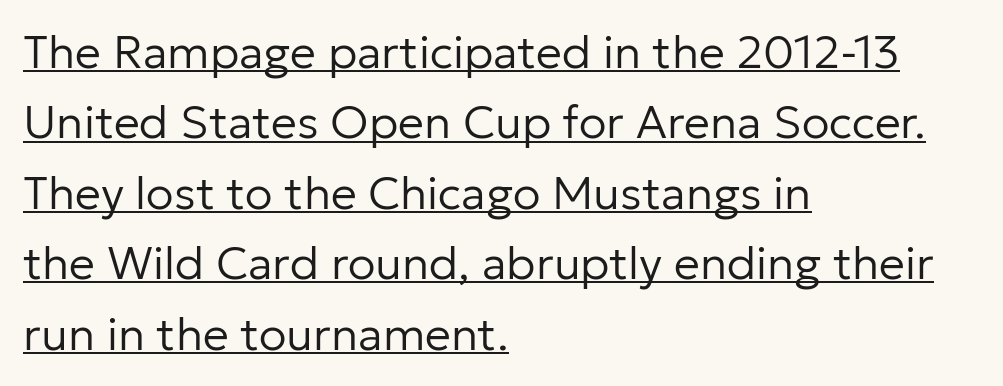
The image shows 46 px regular-weight sans-serif type, upright; set left-aligned, normal line spacing (1.53x), normal letter spacing, underlined; low stroke contrast and a medium x-height.
